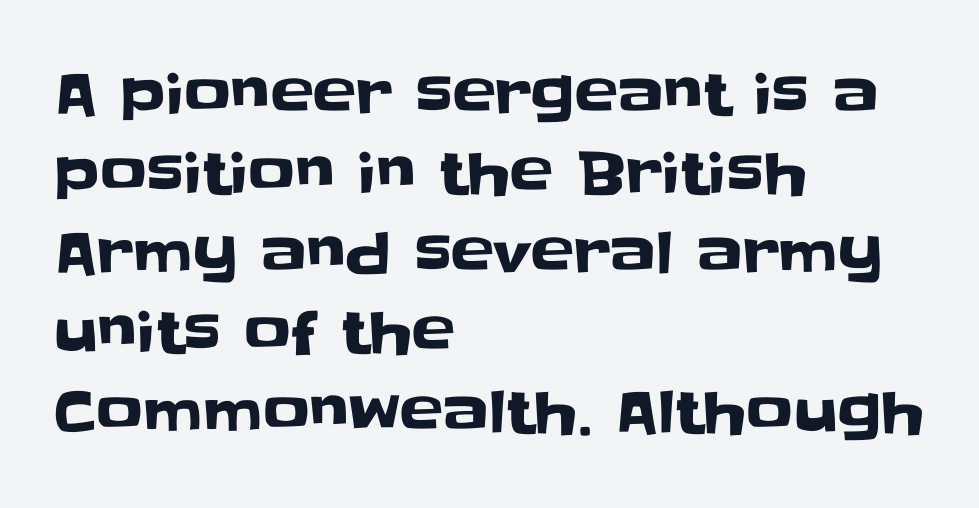
Decoration check: the copy has no underline. Posture: upright roman. This rendering uses left alignment, leaving the right contour irregular. Think of a printed novel: that variable character pitch is what you see here. In terms of letterspacing, this is plain default setting. Reading down the column, the eye jumps a familiar distance to each next line.
